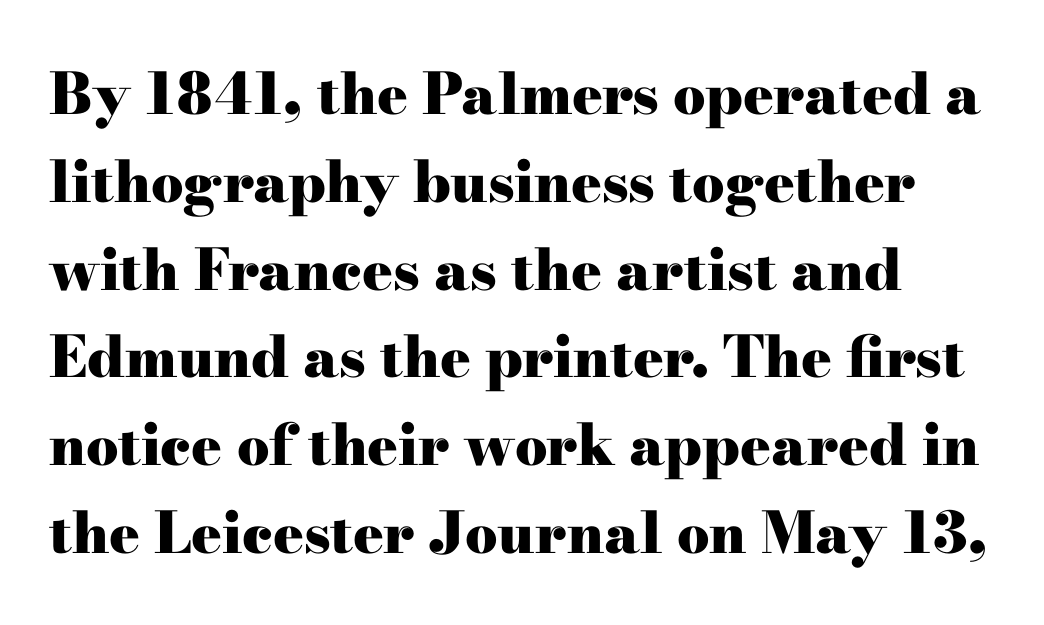
Q: Is the text bold? A: Yes.
Q: Is the text italic (slanted)? A: No, it is upright.
Q: Is the typeface a serif or a sans-serif typeface? A: Serif.
Q: Is the text underlined? A: No.
Q: Is the spacing between letters normal or unusually wide? A: Normal.
Q: Is the spacing between lines tight, normal or loose? A: Normal.
Q: Width (condensed, normal, or wide)? A: Wide.
Q: Stroke contrast? A: High.
Q: x-height? A: Small.
Q: Monospaced? A: No.
